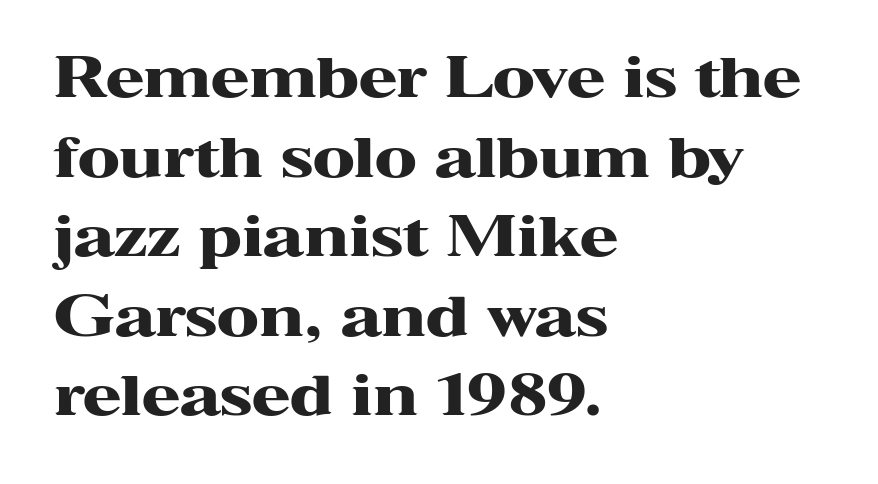
Short and long lines alike share a common starting point at left. The line texture is even and compact thanks to regular tracking. The passage shown is typed in a proportional face where columns would drift. Serifs: yes, visible at the terminals of the letterforms. Tall strokes in this sample are plumb rather than angled.
